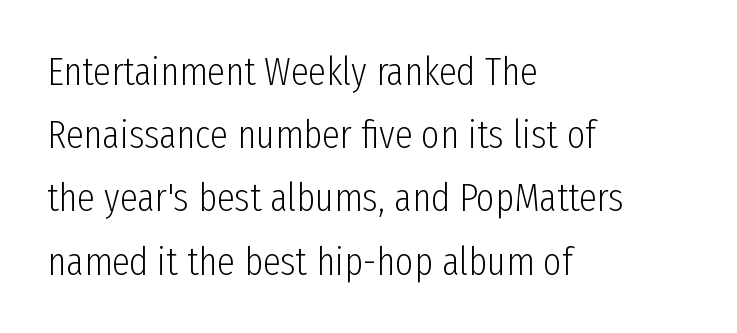
The image shows 40 px light, condensed sans-serif type, upright; set left-aligned, normal line spacing (1.58x), normal letter spacing, not underlined; low stroke contrast and a medium x-height.
